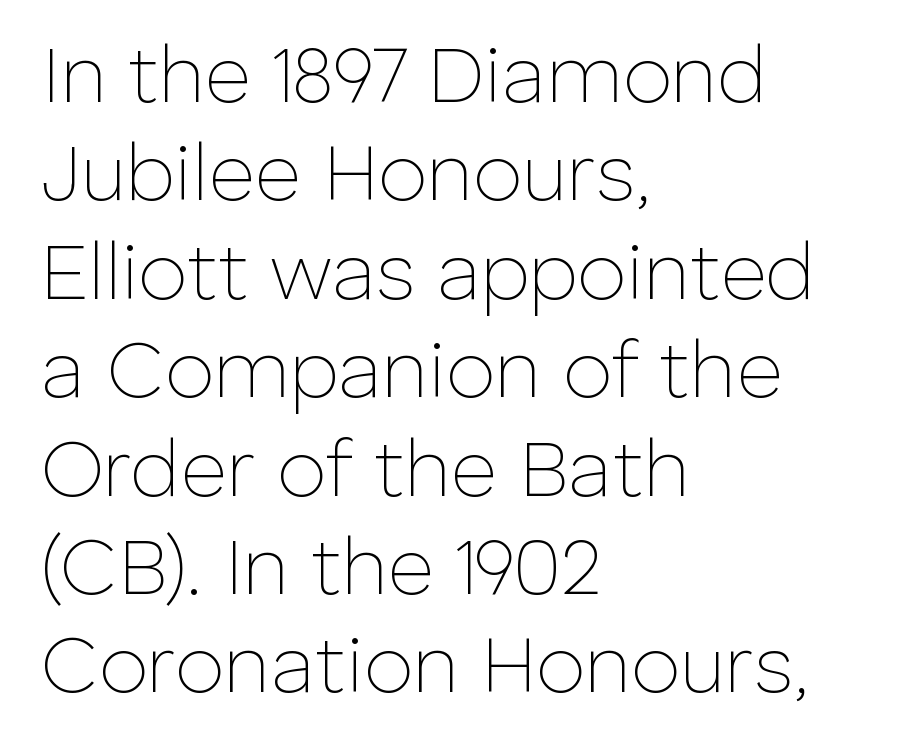
{"serif": "no", "italic": "no", "bold": "no", "weight": "thin", "width": "normal", "stroke_contrast": "low", "x_height": "medium", "monospaced": "no", "underline": "no", "align": "left", "line_spacing_ratio": 1.23, "letter_spacing": "normal", "letter_spacing_em": 0.0, "glyph_px": 80}
